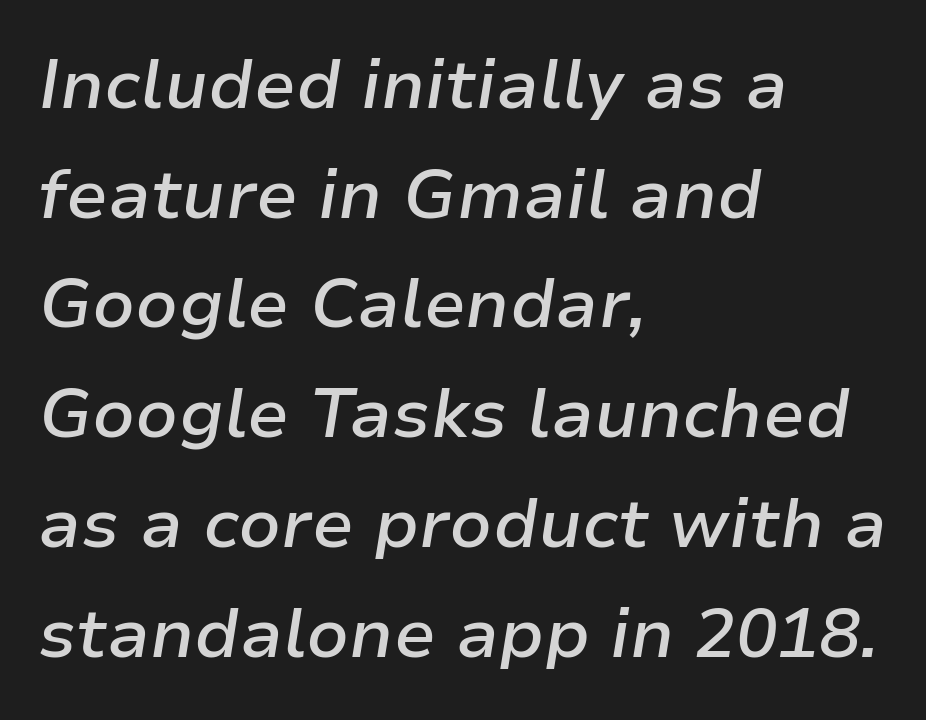
{"italic": "yes", "lean": "right", "slant_degrees": 9, "bold": "semi", "weight": "semibold", "width": "normal", "stroke_contrast": "low", "x_height": "medium", "monospaced": "no", "underline": "no", "align": "left", "line_spacing": "normal", "line_spacing_ratio": 1.59, "letter_spacing": "normal", "letter_spacing_em": 0.0, "glyph_px": 69}
